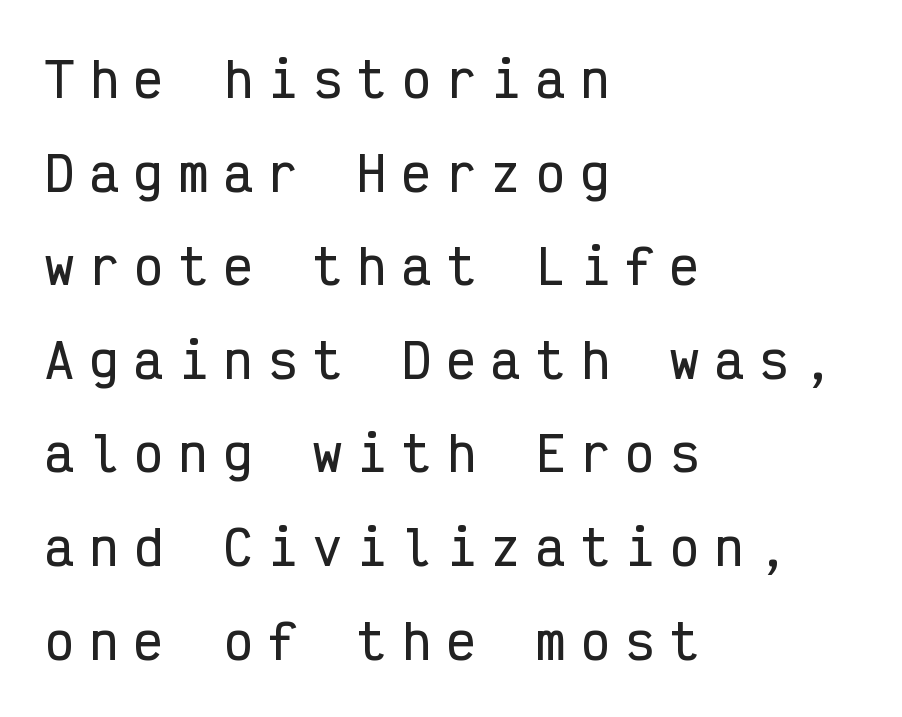
Q: Is the text italic (slanted)? A: No, it is upright.
Q: Is the typeface a serif or a sans-serif typeface? A: Sans-serif.
Q: Is the text underlined? A: No.
Q: How is the paragraph aligned? A: Left-aligned.
Q: Is the spacing between letters normal or unusually wide? A: Unusually wide.
Q: Is the spacing between lines tight, normal or loose? A: Loose.
Q: Width (condensed, normal, or wide)? A: Condensed.
Q: Stroke contrast? A: Low.
Q: x-height? A: Medium.
Q: Monospaced? A: Yes.
